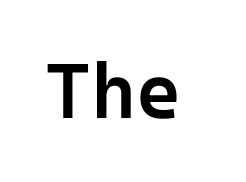
{"serif": "no", "italic": "no", "bold": "semi", "weight": "semibold", "width": "normal", "stroke_contrast": "low", "x_height": "medium", "underline": "no", "letter_spacing": "normal", "letter_spacing_em": 0.0, "glyph_px": 78}
